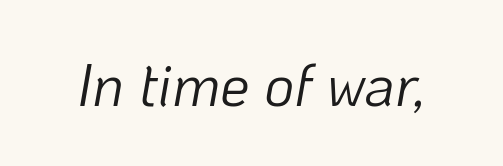
Q: Is the text bold? A: No.
Q: Is the text italic (slanted)? A: Yes, it leans right by about 10 degrees.
Q: Is the text underlined? A: No.
Q: Is the spacing between letters normal or unusually wide? A: Normal.
Q: Width (condensed, normal, or wide)? A: Normal.
Q: Stroke contrast? A: Low.
Q: x-height? A: Medium.
Q: Monospaced? A: No.
